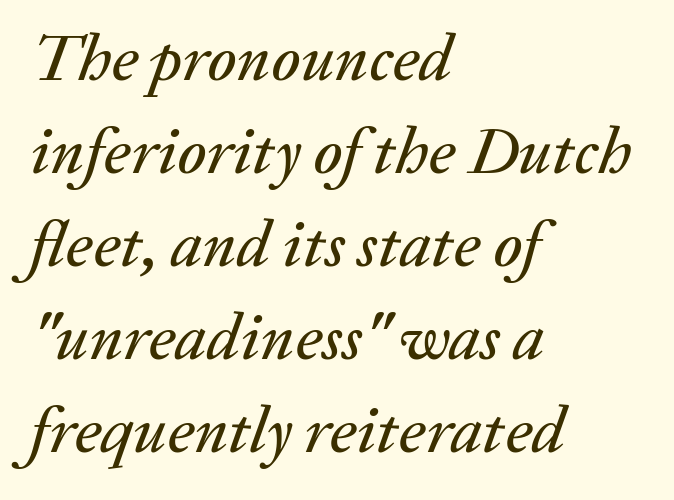
{"italic": "yes", "lean": "right", "slant_degrees": 20, "width": "normal", "stroke_contrast": "medium", "x_height": "medium", "monospaced": "no", "underline": "no", "align": "left", "line_spacing": "normal", "line_spacing_ratio": 1.41, "letter_spacing": "normal", "letter_spacing_em": 0.0, "glyph_px": 66}
